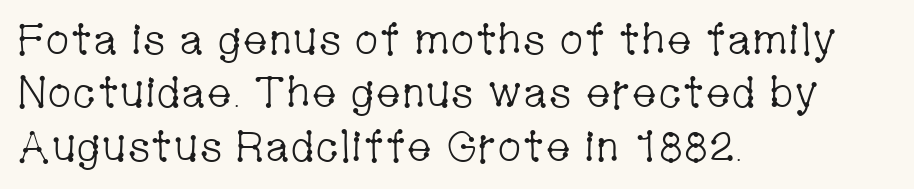
{"serif": "yes", "italic": "no", "bold": "no", "weight": "light", "width": "condensed", "stroke_contrast": "low", "x_height": "medium", "monospaced": "no", "underline": "no", "align": "left", "line_spacing_ratio": 1.24, "letter_spacing": "normal", "letter_spacing_em": 0.0, "glyph_px": 43}
